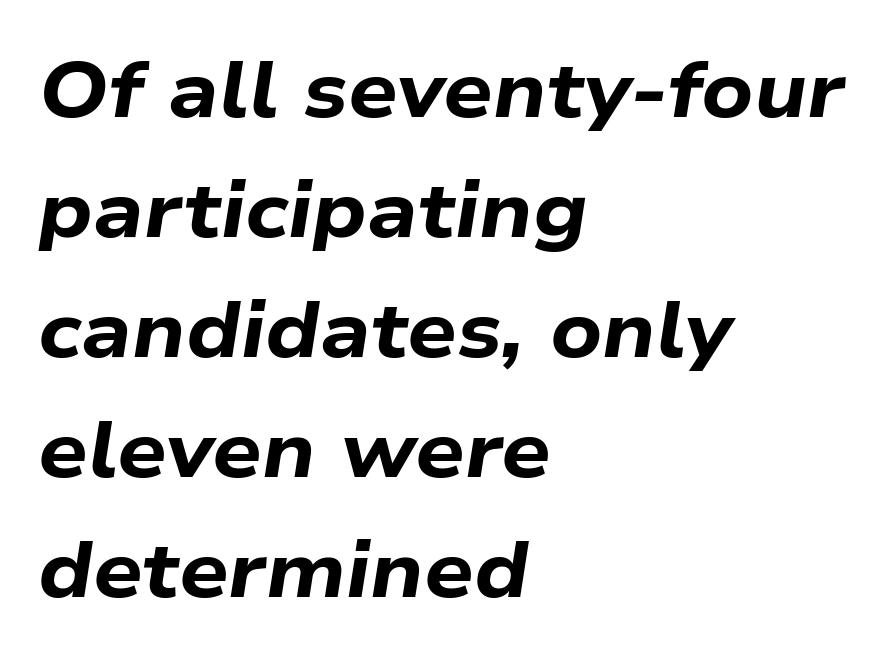
Q: Is the text bold? A: Yes.
Q: Is the text italic (slanted)? A: Yes, it leans right by about 9 degrees.
Q: Is the text underlined? A: No.
Q: How is the paragraph aligned? A: Left-aligned.
Q: Is the spacing between letters normal or unusually wide? A: Normal.
Q: Is the spacing between lines tight, normal or loose? A: Normal.
Q: Width (condensed, normal, or wide)? A: Wide.
Q: Stroke contrast? A: Low.
Q: x-height? A: Medium.
Q: Monospaced? A: No.
